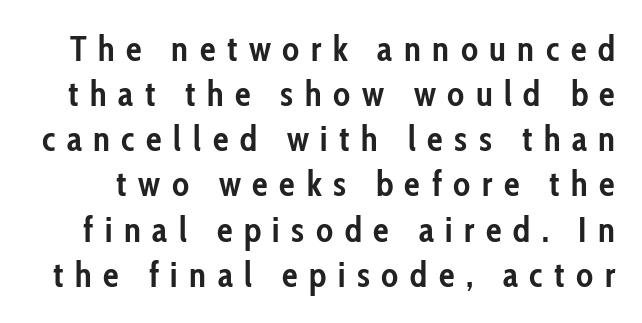
The image shows 35 px semibold, condensed sans-serif type, upright; set normal line spacing (1.29x), unusually wide letter spacing (+0.33 em), not underlined; low stroke contrast and a medium x-height.
